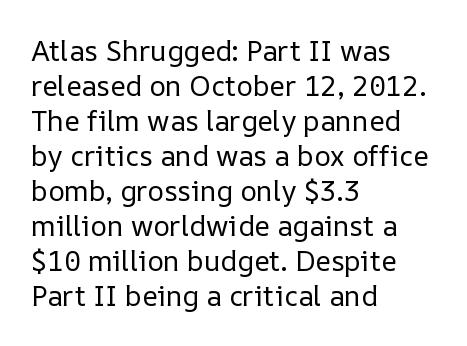
The image shows 28 px regular-weight type, upright; set left-aligned, normal line spacing (1.25x), normal letter spacing, not underlined; low stroke contrast and a medium x-height.
